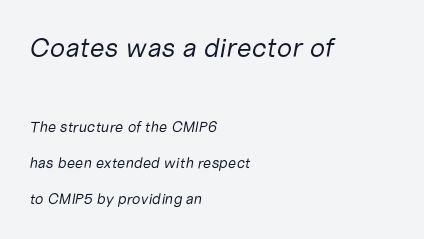
The image shows 27 px text type, italic (leaning right); set left-aligned, loose line spacing (2.41x), normal letter spacing, not underlined; the first (top) block is 1.8x larger.
